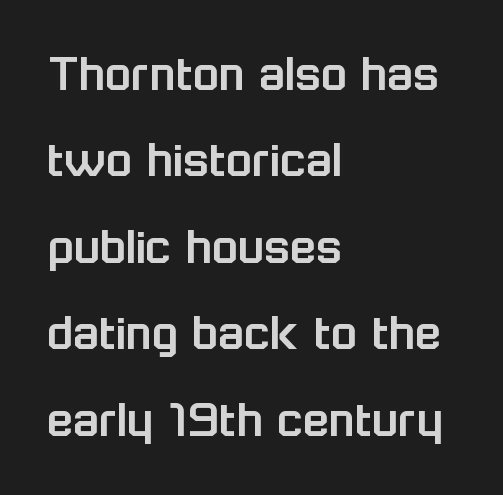
Q: Is the text italic (slanted)? A: No, it is upright.
Q: Is the typeface a serif or a sans-serif typeface? A: Sans-serif.
Q: Is the text underlined? A: No.
Q: How is the paragraph aligned? A: Left-aligned.
Q: Is the spacing between letters normal or unusually wide? A: Normal.
Q: Is the spacing between lines tight, normal or loose? A: Normal.
Q: Width (condensed, normal, or wide)? A: Normal.
Q: Stroke contrast? A: Low.
Q: x-height? A: Medium.
Q: Monospaced? A: No.
